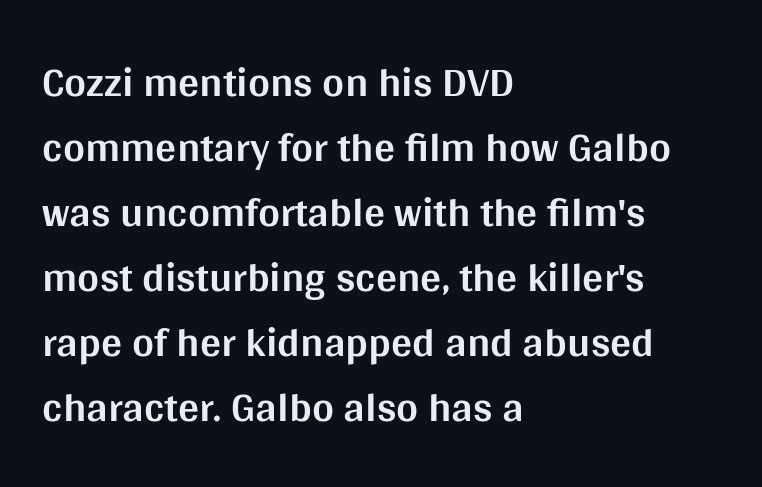
{"serif": "no", "italic": "no", "bold": "yes", "weight": "bold", "width": "normal", "stroke_contrast": "medium", "x_height": "large", "monospaced": "no", "underline": "no", "align": "left", "line_spacing": "normal", "line_spacing_ratio": 1.55, "letter_spacing": "normal", "letter_spacing_em": 0.0, "glyph_px": 42}
